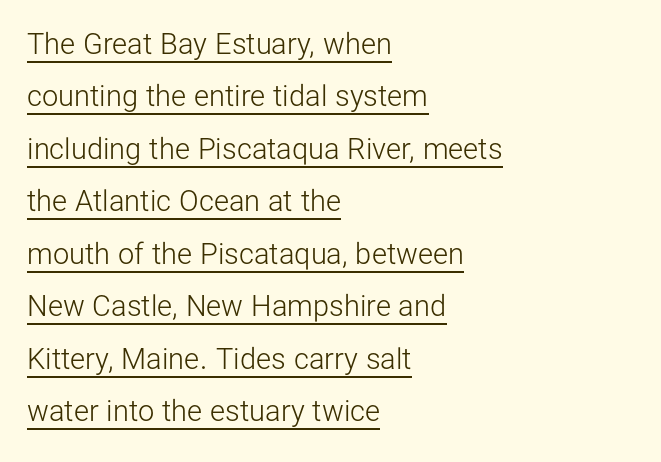
Q: Is the text bold? A: No.
Q: Is the text italic (slanted)? A: No, it is upright.
Q: Is the typeface a serif or a sans-serif typeface? A: Sans-serif.
Q: Is the text underlined? A: Yes.
Q: How is the paragraph aligned? A: Left-aligned.
Q: Is the spacing between letters normal or unusually wide? A: Normal.
Q: Width (condensed, normal, or wide)? A: Normal.
Q: Stroke contrast? A: Low.
Q: x-height? A: Medium.
Q: Monospaced? A: No.
